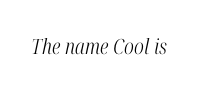
Each word holds together tightly as a unit, with standard inter-letter gaps. Style check: oblique. Lines of text with bare space underneath. Heaviness? Minimal to ordinary, like unemphasized prose.
